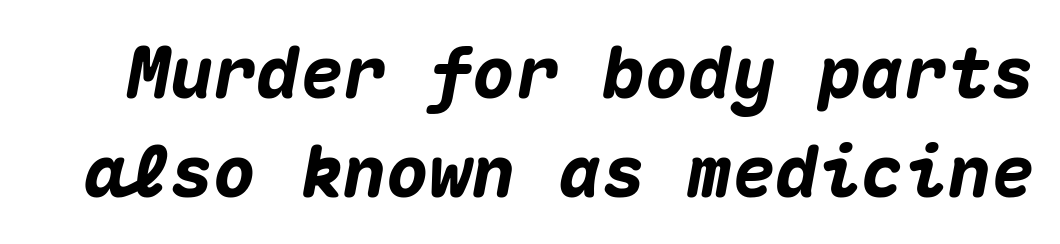
The image shows 72 px heavy type, italic (leaning right), monospaced; set normal line spacing (1.38x), normal letter spacing, not underlined; medium stroke contrast and a medium x-height.
